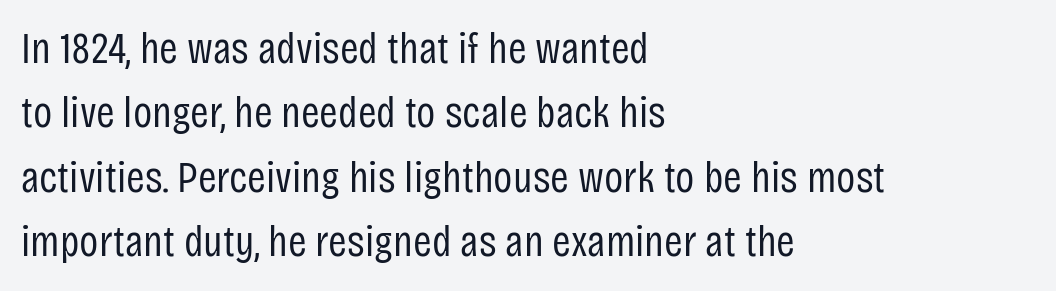
Q: Is the text bold? A: No.
Q: Is the text italic (slanted)? A: No, it is upright.
Q: Is the typeface a serif or a sans-serif typeface? A: Sans-serif.
Q: Is the text underlined? A: No.
Q: How is the paragraph aligned? A: Left-aligned.
Q: Is the spacing between letters normal or unusually wide? A: Normal.
Q: Is the spacing between lines tight, normal or loose? A: Normal.
Q: Width (condensed, normal, or wide)? A: Condensed.
Q: Stroke contrast? A: Low.
Q: x-height? A: Large.
Q: Monospaced? A: No.
